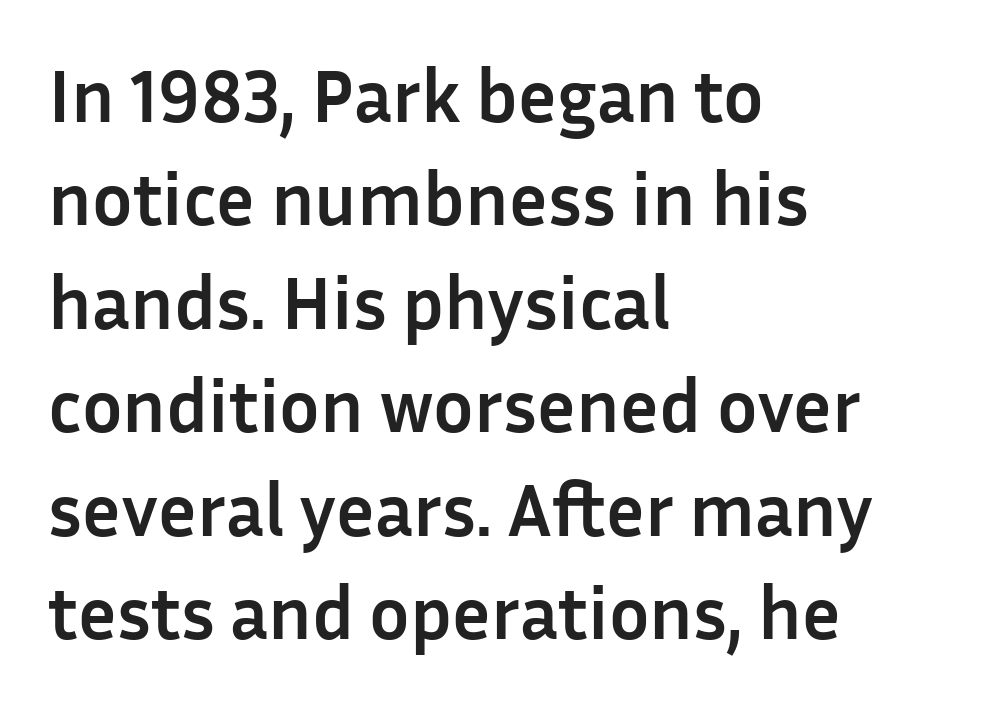
The image shows 75 px semibold sans-serif type, upright; set left-aligned, normal line spacing (1.38x), normal letter spacing, not underlined; low stroke contrast and a medium x-height.
